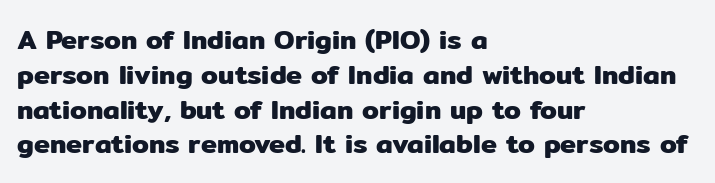
Q: Is the text italic (slanted)? A: No, it is upright.
Q: Is the text underlined? A: No.
Q: How is the paragraph aligned? A: Left-aligned.
Q: Is the spacing between letters normal or unusually wide? A: Normal.
Q: Is the spacing between lines tight, normal or loose? A: Normal.
